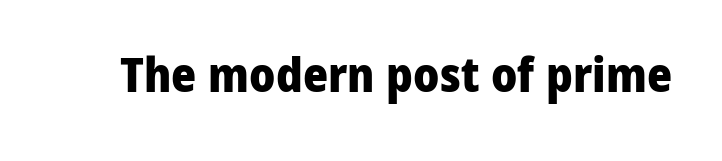
{"serif": "no", "italic": "no", "bold": "yes", "weight": "heavy", "width": "normal", "stroke_contrast": "low", "x_height": "medium", "monospaced": "no", "underline": "no", "letter_spacing": "normal", "letter_spacing_em": 0.0, "glyph_px": 48}
